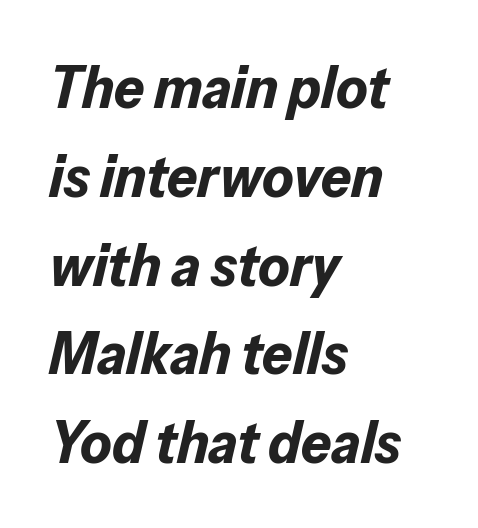
{"italic": "yes", "lean": "right", "slant_degrees": 13, "bold": "yes", "weight": "bold", "width": "normal", "stroke_contrast": "low", "x_height": "medium", "monospaced": "no", "underline": "no", "align": "left", "line_spacing": "normal", "line_spacing_ratio": 1.48, "letter_spacing": "normal", "letter_spacing_em": 0.0, "glyph_px": 60}
